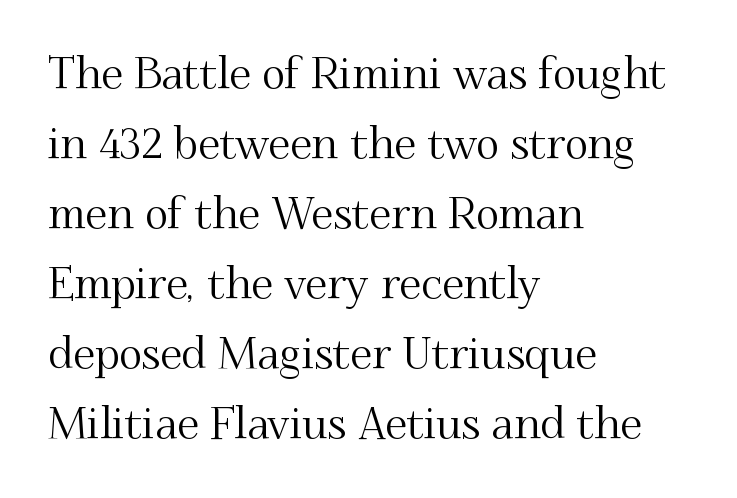
Honestly, the row spacing looks completely unremarkable. Type without underlining. The face used here is proportionally spaced, like ordinary book or web type. The lettering holds an erect, upright posture throughout.
